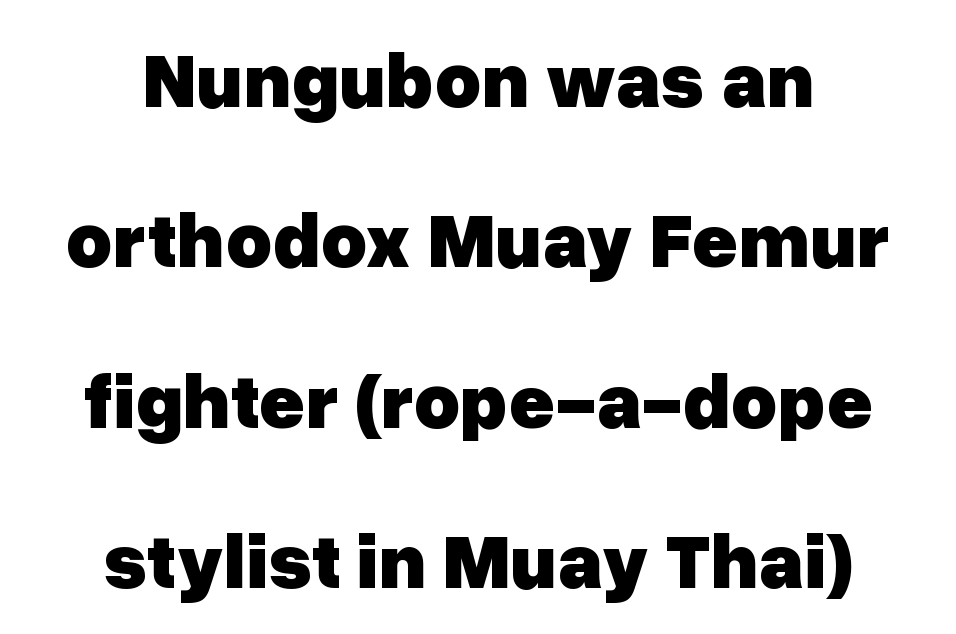
Look at the bottom of the vertical strokes: they stop flat, with no serifs. This is heavy type, rendered in bold. The passage shown is typed in a proportional face where columns would drift. The text block is weighted toward neither margin, spreading evenly from the middle. Students, note that the glyphs here touch the page at normal intervals.
